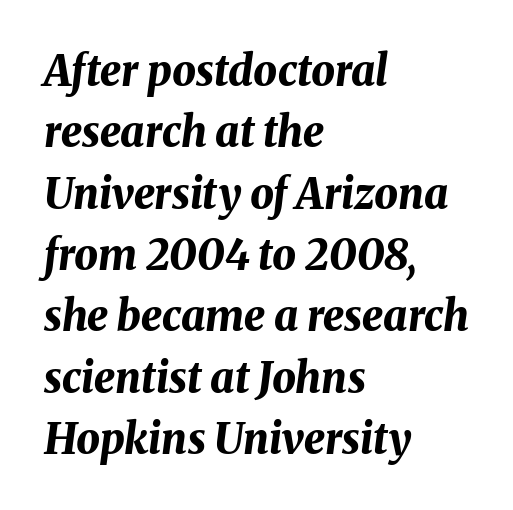
{"italic": "yes", "lean": "right", "slant_degrees": 8, "bold": "yes", "weight": "bold", "width": "normal", "stroke_contrast": "medium", "x_height": "medium", "monospaced": "no", "underline": "no", "align": "left", "line_spacing": "normal", "line_spacing_ratio": 1.46, "letter_spacing": "normal", "letter_spacing_em": 0.0, "glyph_px": 42}
